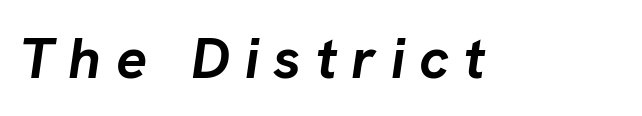
{"italic": "yes", "lean": "right", "slant_degrees": 8, "bold": "yes", "weight": "semibold", "width": "normal", "stroke_contrast": "low", "x_height": "medium", "monospaced": "no", "underline": "no", "letter_spacing": "wide", "letter_spacing_em": 0.25, "glyph_px": 58}
